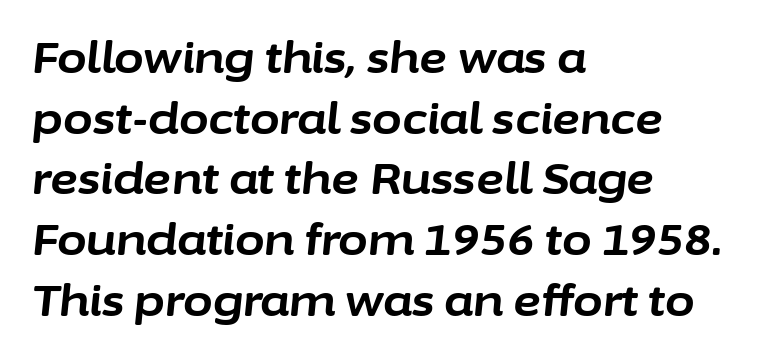
These words are printed bold, with thick strokes throughout. Note the varied advance widths — an 'i' is clearly narrower than an 'm'. Clear beneath every line of the passage. The letters are slanted; this is an italic face.
